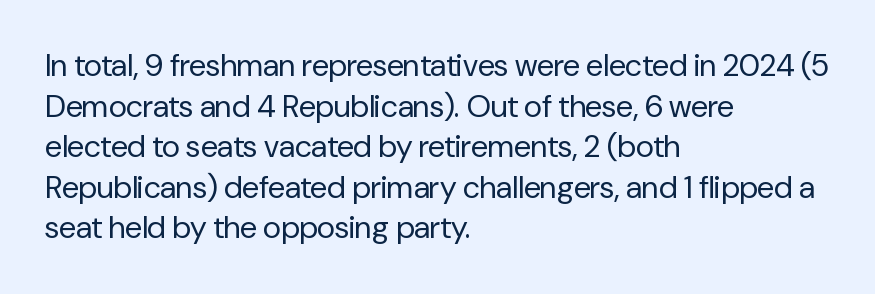
Q: Is the text bold? A: No.
Q: Is the text italic (slanted)? A: No, it is upright.
Q: Is the typeface a serif or a sans-serif typeface? A: Sans-serif.
Q: Is the text underlined? A: No.
Q: How is the paragraph aligned? A: Left-aligned.
Q: Is the spacing between letters normal or unusually wide? A: Normal.
Q: Is the spacing between lines tight, normal or loose? A: Normal.
Q: Width (condensed, normal, or wide)? A: Normal.
Q: Stroke contrast? A: Low.
Q: x-height? A: Medium.
Q: Monospaced? A: No.
